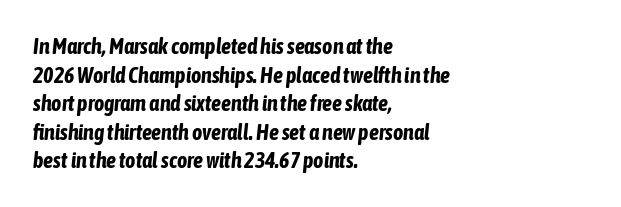
The image shows 22 px bold type, italic (leaning right); set left-aligned, normal line spacing (1.3x), normal letter spacing, not underlined.
